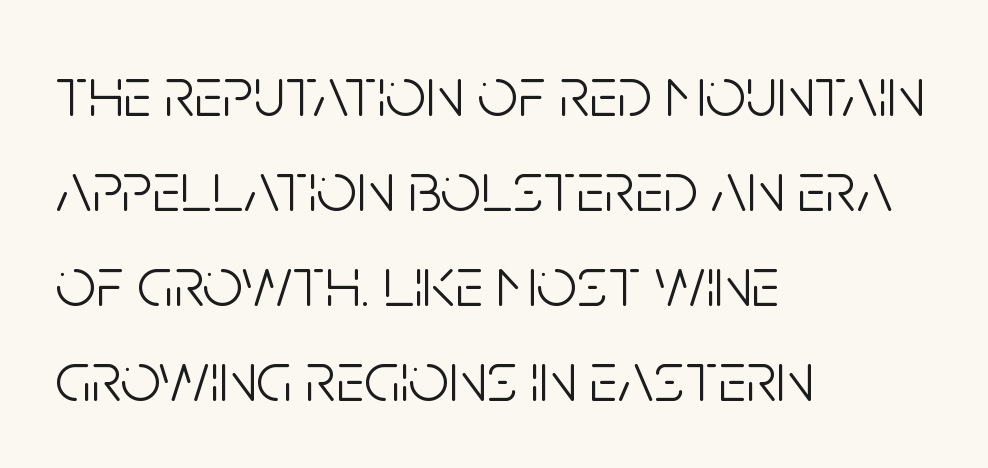
Q: Is the text bold? A: No.
Q: Is the text italic (slanted)? A: No, it is upright.
Q: Is the typeface a serif or a sans-serif typeface? A: Sans-serif.
Q: Is the text underlined? A: No.
Q: How is the paragraph aligned? A: Left-aligned.
Q: Is the spacing between letters normal or unusually wide? A: Normal.
Q: Is the spacing between lines tight, normal or loose? A: Normal.
Q: Width (condensed, normal, or wide)? A: Condensed.
Q: Stroke contrast? A: Low.
Q: x-height? A: Large.
Q: Monospaced? A: No.
